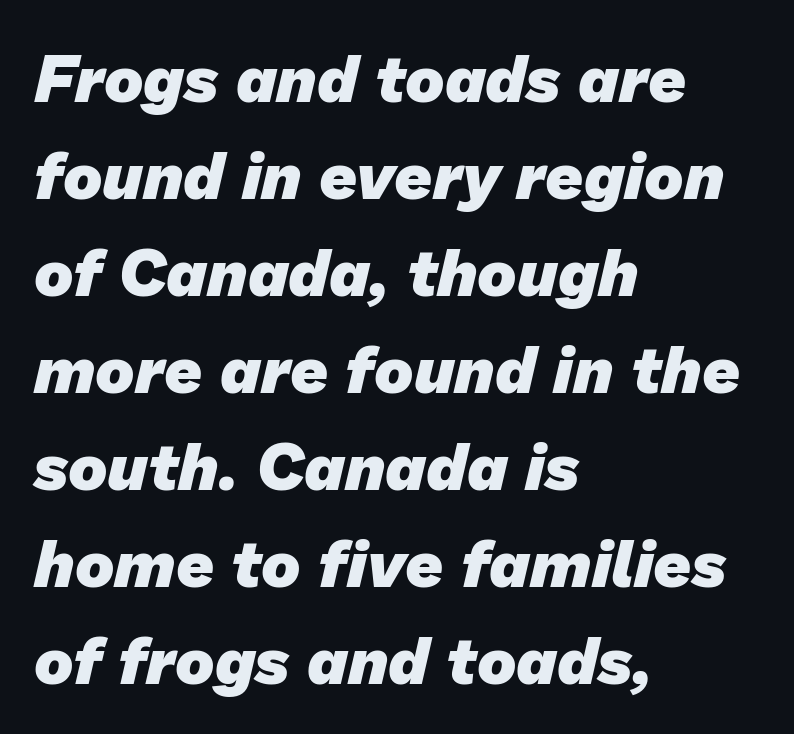
{"serif": "no", "bold": "yes", "weight": "heavy", "width": "normal", "stroke_contrast": "low", "x_height": "medium", "monospaced": "no", "underline": "no", "align": "left", "line_spacing": "normal", "line_spacing_ratio": 1.47, "letter_spacing": "normal", "letter_spacing_em": 0.0, "glyph_px": 66}
